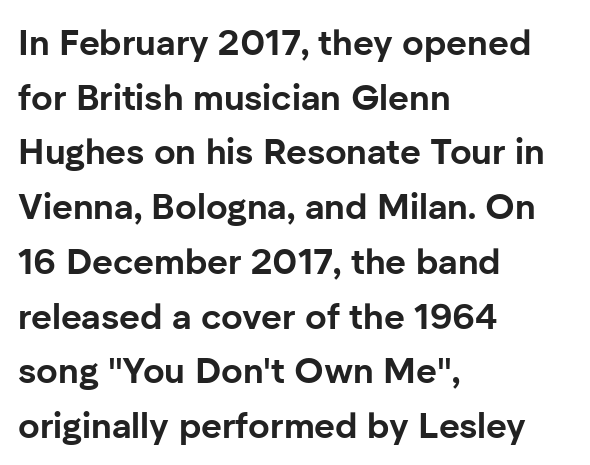
The image shows 36 px bold sans-serif type, upright; set left-aligned, normal line spacing (1.52x), normal letter spacing, not underlined; low stroke contrast and a medium x-height.
